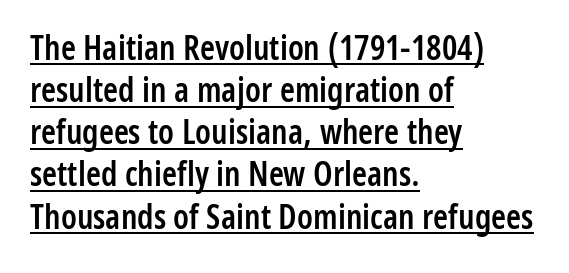
Q: Is the text bold? A: Semi-bold.
Q: Is the text italic (slanted)? A: No, it is upright.
Q: Is the typeface a serif or a sans-serif typeface? A: Sans-serif.
Q: Is the text underlined? A: Yes.
Q: How is the paragraph aligned? A: Left-aligned.
Q: Is the spacing between letters normal or unusually wide? A: Normal.
Q: Width (condensed, normal, or wide)? A: Condensed.
Q: Stroke contrast? A: Low.
Q: x-height? A: Medium.
Q: Monospaced? A: No.
